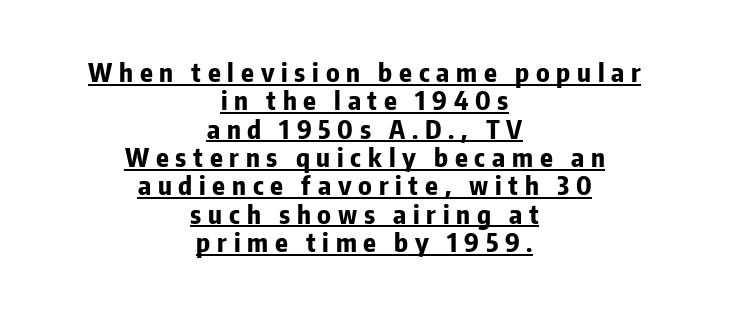
{"italic": "no", "bold": "yes", "underline": "yes", "align": "center", "line_spacing": "tight", "line_spacing_ratio": 1.09, "letter_spacing": "wide", "letter_spacing_em": 0.26, "glyph_px": 26}
